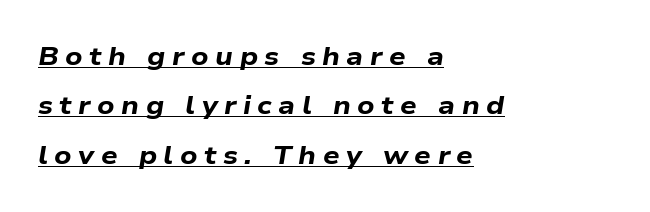
These lines have a slow, spaced-out rhythm from letter to letter. The rendering uses the underline text-decoration. The face used here has the dense, thick strokes of a bold. The lettering tilts uniformly, giving the passage an italic look.
